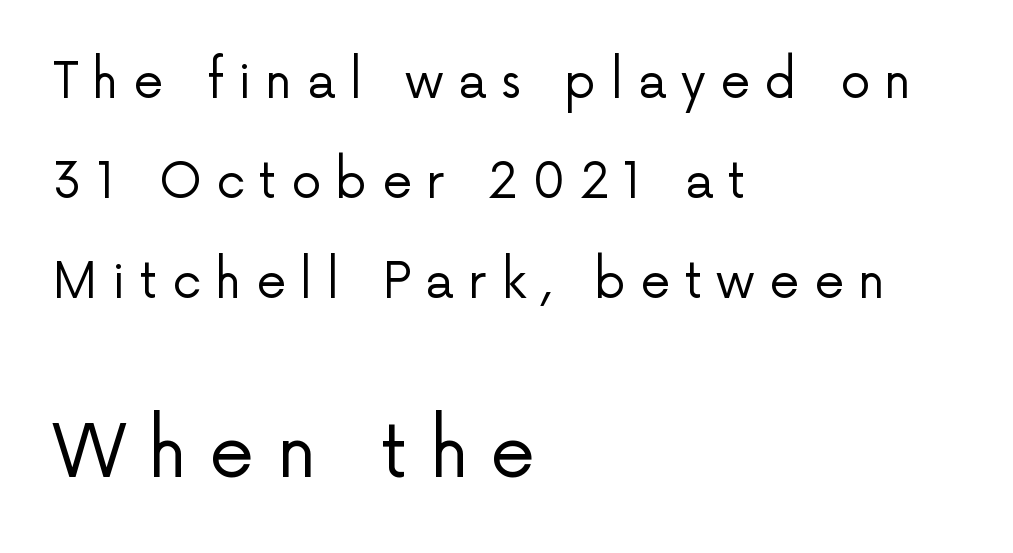
This rendering widens character spacing well past its baseline value. Spacing verdict: proportional, widths tailored to each character. Posture: vertical. The letterforms sit at book weight or below. The designer dialed line spacing up above the default. The letters in the lower block stand taller than those in the block above.
